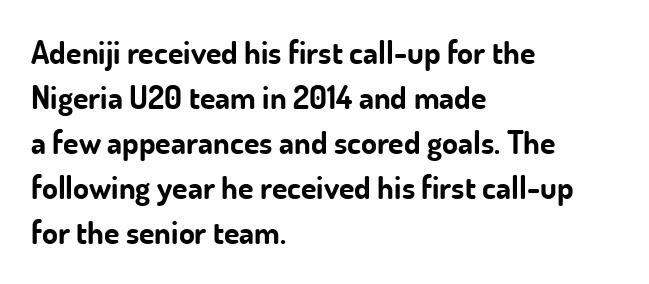
{"serif": "no", "italic": "no", "bold": "yes", "weight": "bold", "width": "normal", "stroke_contrast": "low", "x_height": "small", "monospaced": "no", "underline": "no", "align": "left", "line_spacing": "normal", "line_spacing_ratio": 1.41, "letter_spacing": "normal", "letter_spacing_em": 0.0, "glyph_px": 32}
